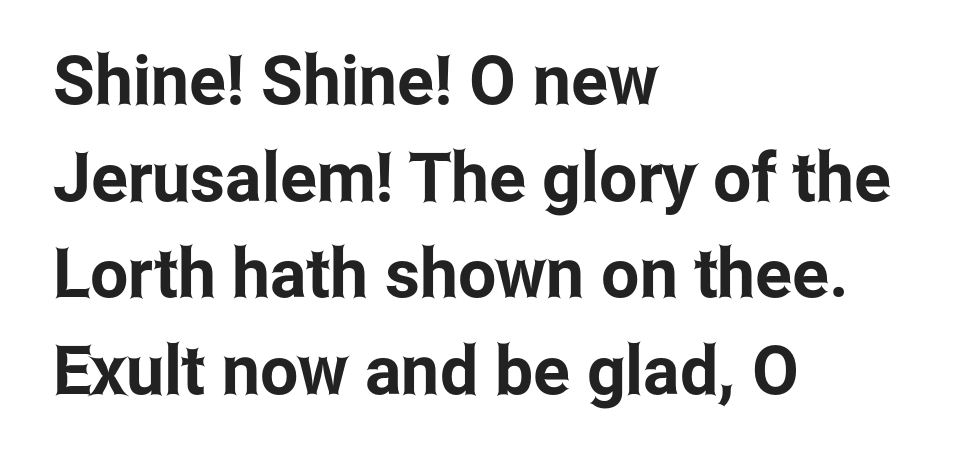
Q: Is the text italic (slanted)? A: No, it is upright.
Q: Is the typeface a serif or a sans-serif typeface? A: Sans-serif.
Q: Is the text underlined? A: No.
Q: How is the paragraph aligned? A: Left-aligned.
Q: Is the spacing between letters normal or unusually wide? A: Normal.
Q: Is the spacing between lines tight, normal or loose? A: Normal.
Q: Width (condensed, normal, or wide)? A: Condensed.
Q: Stroke contrast? A: Low.
Q: x-height? A: Medium.
Q: Monospaced? A: No.
